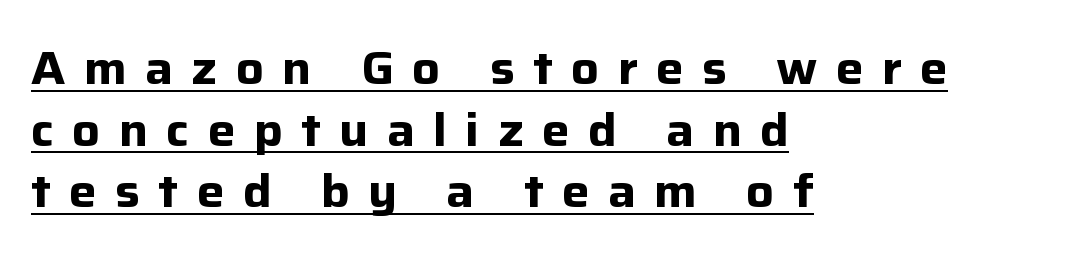
The rows are spaced the way most documents space them. Font category for this specimen: sans-serif. The tracking reads as deliberately expanded to a designer's eye. The type sits square on the baseline with zero lean. Leftover space on each line is placed entirely after the last word.
